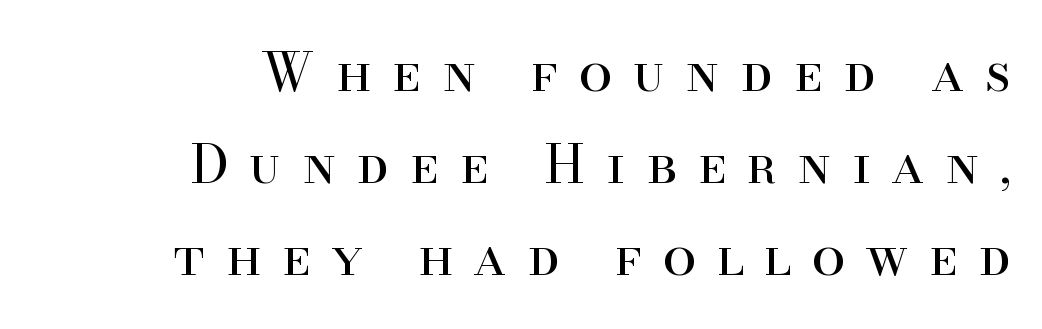
The image shows 53 px regular-weight serif type, upright; set right-aligned, line spacing 1.74x, unusually wide letter spacing (+0.4 em), not underlined; high stroke contrast and a small x-height.
